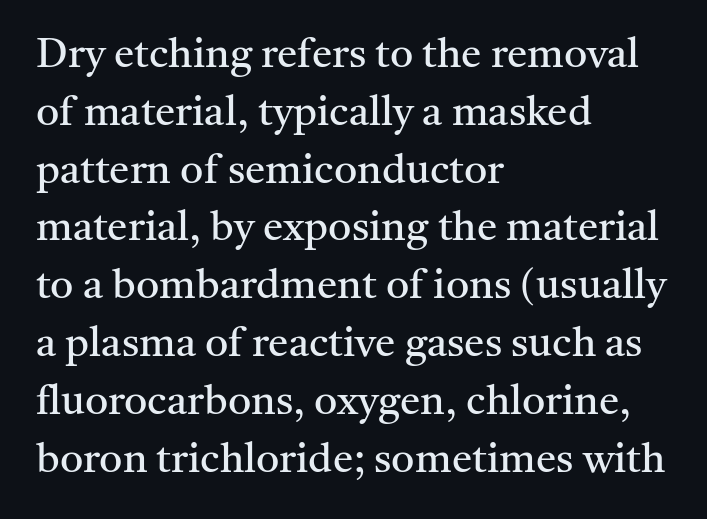
Q: Is the text bold? A: No.
Q: Is the text italic (slanted)? A: No, it is upright.
Q: Is the typeface a serif or a sans-serif typeface? A: Serif.
Q: Is the text underlined? A: No.
Q: How is the paragraph aligned? A: Left-aligned.
Q: Is the spacing between letters normal or unusually wide? A: Normal.
Q: Is the spacing between lines tight, normal or loose? A: Normal.
Q: Width (condensed, normal, or wide)? A: Normal.
Q: Stroke contrast? A: Medium.
Q: x-height? A: Medium.
Q: Monospaced? A: No.
